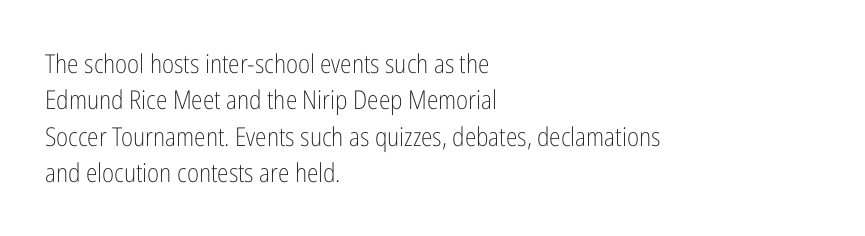
Q: Is the text bold? A: No.
Q: Is the text italic (slanted)? A: No, it is upright.
Q: Is the text underlined? A: No.
Q: How is the paragraph aligned? A: Left-aligned.
Q: Is the spacing between letters normal or unusually wide? A: Normal.
Q: Is the spacing between lines tight, normal or loose? A: Normal.
